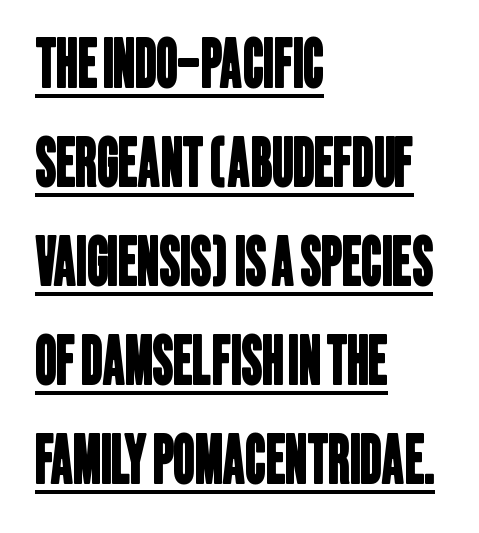
{"serif": "no", "width": "condensed", "stroke_contrast": "low", "x_height": "large", "monospaced": "no", "underline": "yes", "align": "left", "line_spacing": "normal", "line_spacing_ratio": 1.5, "letter_spacing": "normal", "letter_spacing_em": 0.0, "glyph_px": 66}
